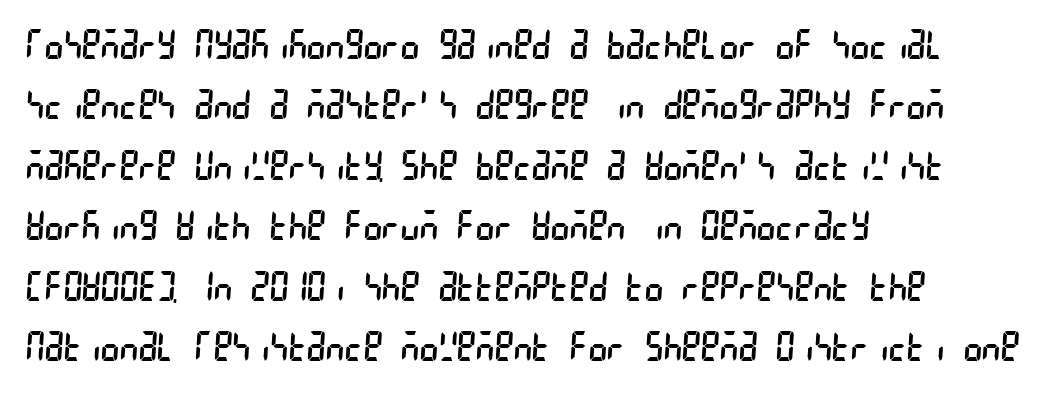
The image shows 40 px regular-weight, condensed sans-serif type; set left-aligned, normal line spacing (1.51x), normal letter spacing, not underlined; low stroke contrast and a large x-height.
